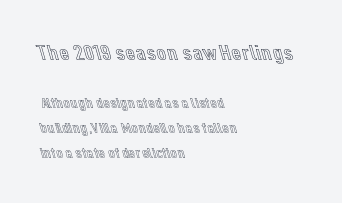
Q: Is the text italic (slanted)? A: Yes.
Q: Is the text underlined? A: No.
Q: How is the paragraph aligned? A: Left-aligned.
Q: Is the spacing between letters normal or unusually wide? A: Normal.
Q: Is the spacing between lines tight, normal or loose? A: Normal.
Q: Which block of text is set in a larger size, the first (top) or the second (bottom)? A: The first (top) one.
